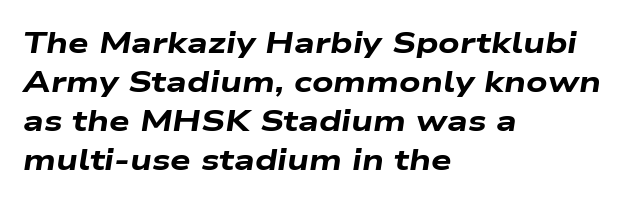
{"italic": "yes", "lean": "right", "slant_degrees": 9, "bold": "yes", "weight": "heavy", "width": "wide", "stroke_contrast": "low", "x_height": "medium", "monospaced": "no", "underline": "no", "align": "left", "line_spacing": "normal", "line_spacing_ratio": 1.34, "letter_spacing": "normal", "letter_spacing_em": 0.0, "glyph_px": 29}
